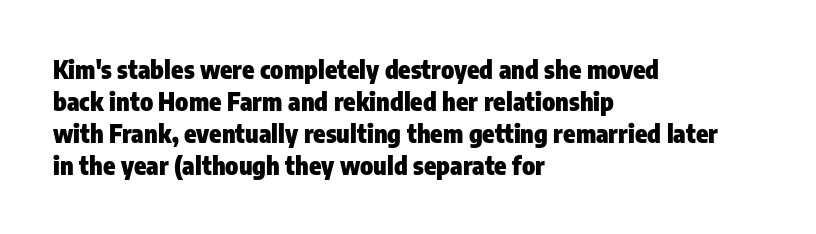
The typesetter chose a ragged-right arrangement here. The line texture is even and compact thanks to regular tracking. Summary of weight: heavy, a full bold. Vertically, the passage feels balanced, rows spaced as you'd expect. In terms of posture, this sample is upright.
